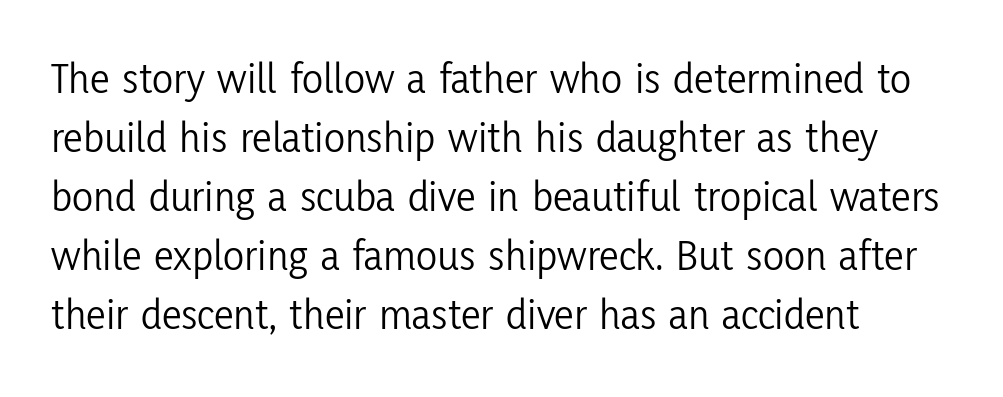
The image shows 44 px light, condensed sans-serif type, upright; set left-aligned, normal line spacing (1.34x), normal letter spacing, not underlined; low stroke contrast and a medium x-height.
